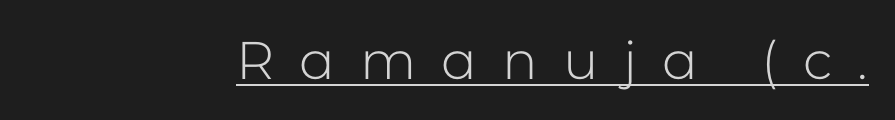
The image shows 53 px light sans-serif type, upright; set unusually wide letter spacing (+0.47 em), underlined; low stroke contrast and a medium x-height.
